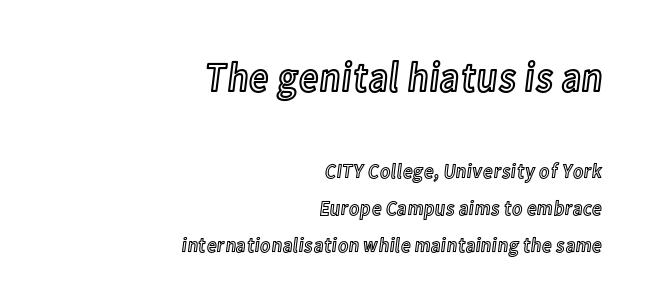
Q: Is the text italic (slanted)? A: Yes.
Q: Is the text underlined? A: No.
Q: How is the paragraph aligned? A: Right-aligned.
Q: Is the spacing between letters normal or unusually wide? A: Normal.
Q: Which block of text is set in a larger size, the first (top) or the second (bottom)? A: The first (top) one.
Q: Width (condensed, normal, or wide)? A: Condensed.
Q: x-height? A: Medium.
Q: Monospaced? A: No.
